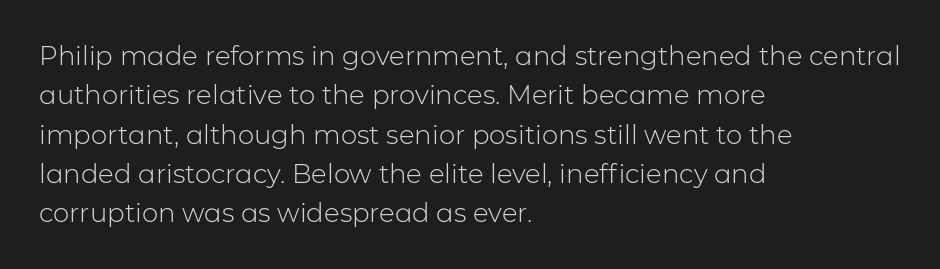
Q: Is the text bold? A: No.
Q: Is the text italic (slanted)? A: No, it is upright.
Q: Is the text underlined? A: No.
Q: How is the paragraph aligned? A: Left-aligned.
Q: Is the spacing between letters normal or unusually wide? A: Normal.
Q: Is the spacing between lines tight, normal or loose? A: Normal.
